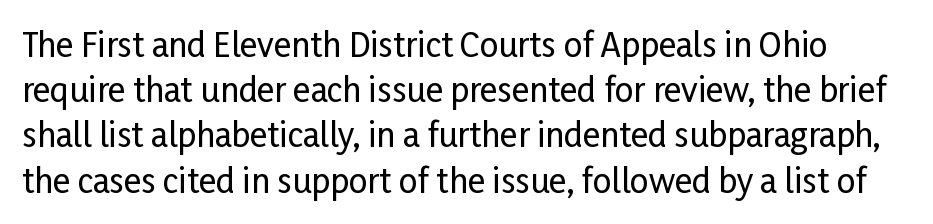
Is there much room between lines? A standard amount, neither cramped nor airy. Short note: letters normally spaced. Note: no serifs on the glyphs. The face used here is proportionally spaced, like ordinary book or web type.
